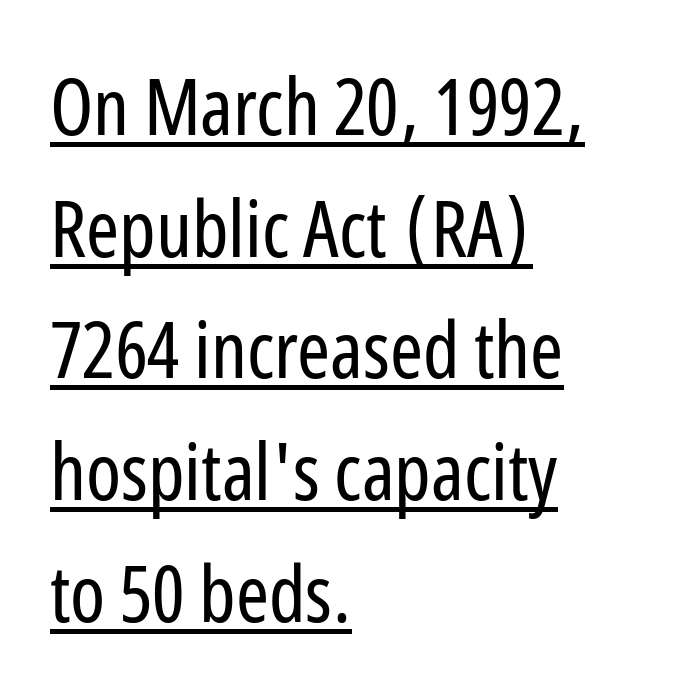
Characters remain perfectly vertical along every line. The weight would be labelled regular, book, light, or lighter still. The passage shown is typeset with a sans-serif family. The face used here is proportionally spaced, like ordinary book or web type. Honestly, the letter spacing is just normal — you wouldn't notice it. Does the leading feel generous? No, just average.
